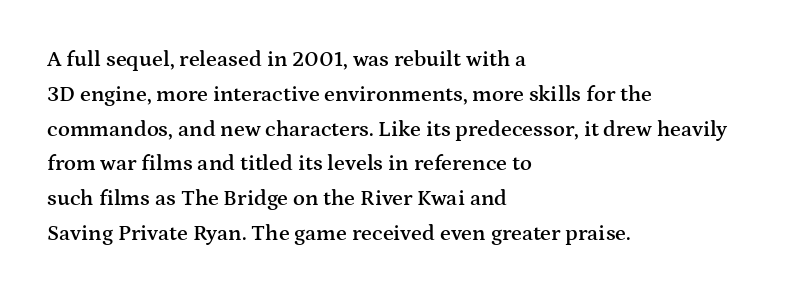
Firm but not heavy-handed strokes: this text is semibold. The specimen omits any rule beneath the text block's lines. Ordinary non-slanted type is in use. Each new line begins a customary step beneath the previous one. The line texture is even and compact thanks to regular tracking.
